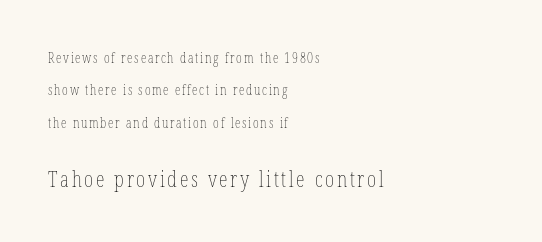
Q: Is the text bold? A: No.
Q: Is the text italic (slanted)? A: No, it is upright.
Q: Is the text underlined? A: No.
Q: How is the paragraph aligned? A: Left-aligned.
Q: Is the spacing between lines tight, normal or loose? A: Loose.
Q: Which block of text is set in a larger size, the first (top) or the second (bottom)? A: The second (bottom) one.
